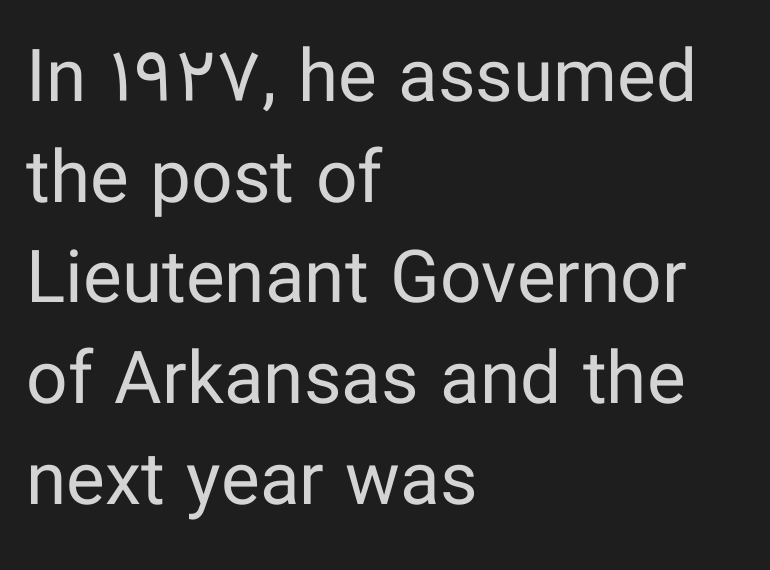
{"serif": "no", "italic": "no", "bold": "no", "weight": "regular", "width": "normal", "stroke_contrast": "low", "x_height": "medium", "monospaced": "no", "underline": "no", "align": "left", "line_spacing": "normal", "line_spacing_ratio": 1.38, "letter_spacing": "normal", "letter_spacing_em": 0.0, "glyph_px": 73}
